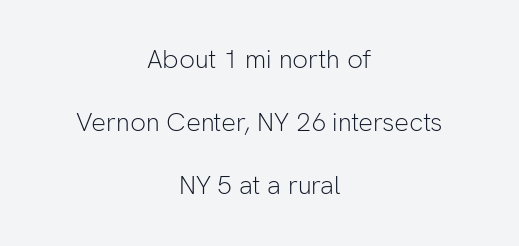
{"italic": "no", "bold": "no", "underline": "no", "align": "center", "line_spacing": "loose", "line_spacing_ratio": 2.43, "letter_spacing": "normal", "letter_spacing_em": 0.0, "glyph_px": 26}
